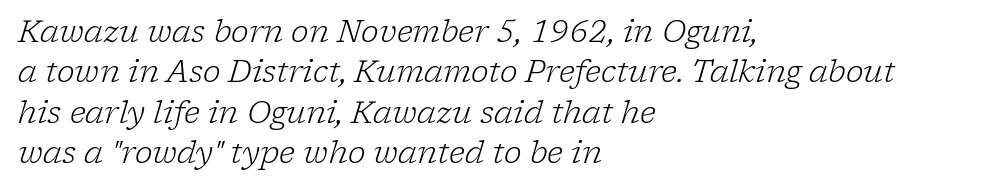
{"serif": "yes", "italic": "yes", "lean": "right", "slant_degrees": 17, "bold": "no", "weight": "light", "width": "normal", "stroke_contrast": "low", "x_height": "medium", "monospaced": "no", "underline": "no", "align": "left", "line_spacing": "normal", "line_spacing_ratio": 1.35, "letter_spacing": "normal", "letter_spacing_em": 0.0, "glyph_px": 30}
